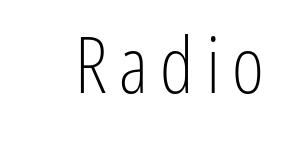
{"serif": "no", "italic": "no", "bold": "no", "weight": "light", "width": "condensed", "stroke_contrast": "low", "x_height": "medium", "monospaced": "no", "underline": "no", "glyph_px": 77}
